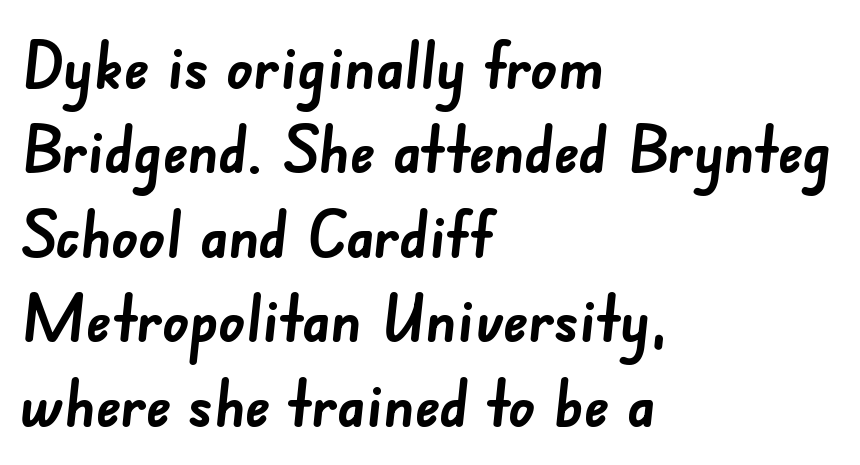
{"serif": "no", "bold": "yes", "weight": "semibold", "width": "normal", "stroke_contrast": "low", "x_height": "small", "monospaced": "no", "underline": "no", "align": "left", "line_spacing": "normal", "line_spacing_ratio": 1.3, "letter_spacing": "normal", "letter_spacing_em": 0.0, "glyph_px": 65}
